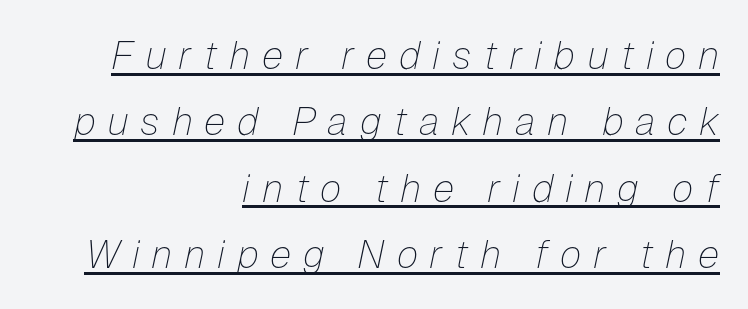
Q: Is the text bold? A: No.
Q: Is the text italic (slanted)? A: Yes, it leans right by about 12 degrees.
Q: Is the text underlined? A: Yes.
Q: How is the paragraph aligned? A: Right-aligned.
Q: Is the spacing between letters normal or unusually wide? A: Unusually wide.
Q: Is the spacing between lines tight, normal or loose? A: Normal.
Q: Width (condensed, normal, or wide)? A: Normal.
Q: Stroke contrast? A: Low.
Q: x-height? A: Medium.
Q: Monospaced? A: No.
